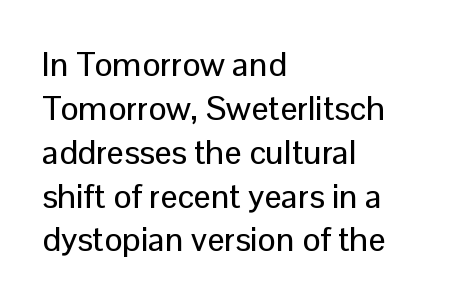
Italic: no, the glyphs are upright roman. The space beneath each line is pristine and unruled. Summary of vertical rhythm: regular, with standard interline spacing. These lines are composed in type without serifs. Visually the block forms a straight wall on the left and a jagged coastline on the right. Proportional: the letters do not fall into vertical columns.
